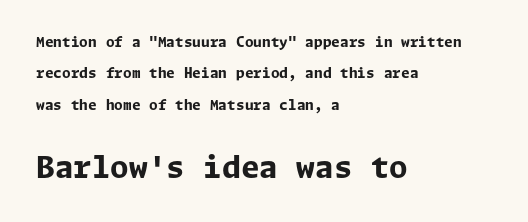
Q: Is the text bold? A: Yes.
Q: Is the text italic (slanted)? A: No, it is upright.
Q: Is the typeface a serif or a sans-serif typeface? A: Sans-serif.
Q: Is the text underlined? A: No.
Q: How is the paragraph aligned? A: Left-aligned.
Q: Is the spacing between letters normal or unusually wide? A: Normal.
Q: Is the spacing between lines tight, normal or loose? A: Loose.
Q: Which block of text is set in a larger size, the first (top) or the second (bottom)? A: The second (bottom) one.
Q: Width (condensed, normal, or wide)? A: Normal.
Q: Stroke contrast? A: Low.
Q: x-height? A: Medium.
